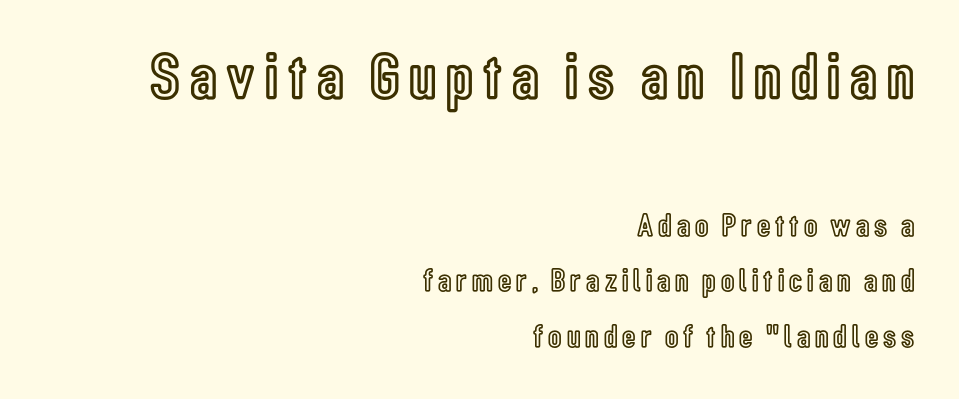
{"italic": "no", "width": "condensed", "x_height": "medium", "monospaced": "no", "underline": "no", "align": "right", "line_spacing": "normal", "line_spacing_ratio": 1.68, "larger_block": "first", "size_ratio": 2.0, "glyph_px": 66}
